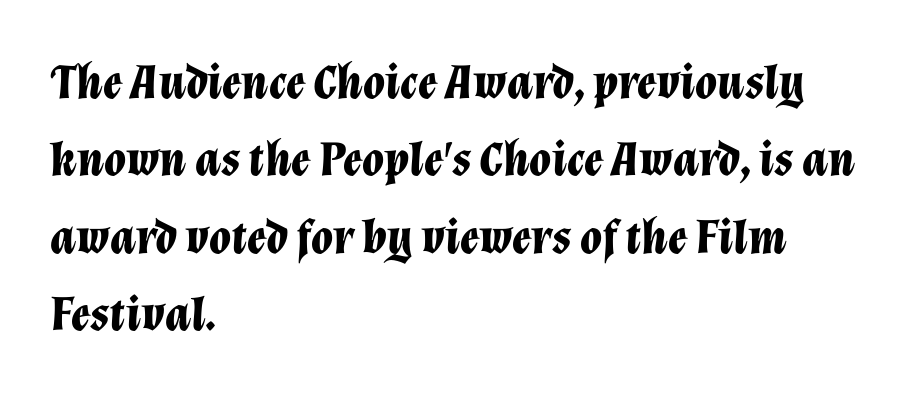
The zone under the glyphs is completely vacant. Compared with a centered layout, this one pins lines to the left instead. Varying glyph widths throughout — classic text-font behaviour. The designer left line spacing at the default.
